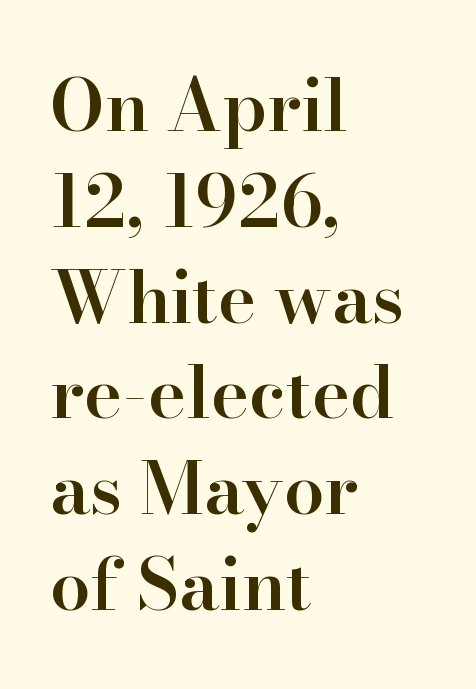
Summary of vertical rhythm: regular, with standard interline spacing. Letters rest on an invisible, unmarked baseline. On the weight axis this lands at semibold, roughly 600. Teacher's note: observe the even left margin — that is flush-left alignment. Think of a printed novel: that variable character pitch is what you see here. The text was rendered using a seriffed face with decorative stroke endings.
